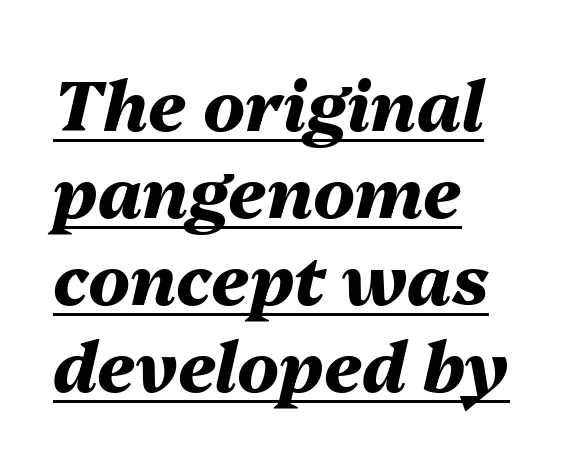
I'd describe the lettering as bold — thick and assertive. The horizontal fit of the characters is conventional and even. Spacing verdict: proportional, widths tailored to each character. Vertically, the passage feels balanced, rows spaced as you'd expect. The font's italic variant was chosen for this text.
